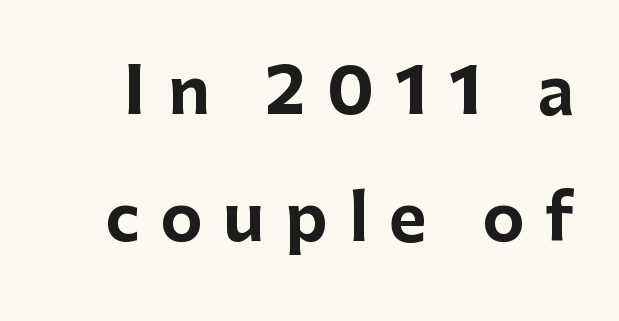
The image shows 64 px bold sans-serif type, upright; set loose line spacing (1.99x), unusually wide letter spacing (+0.33 em), not underlined; low stroke contrast and a medium x-height.
